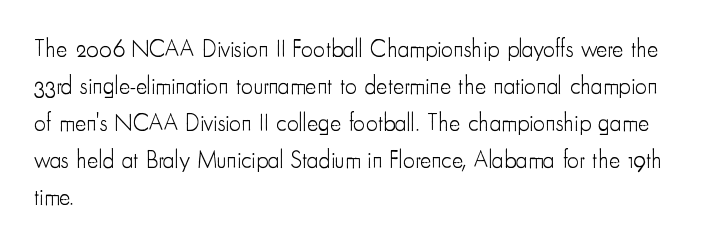
Q: Is the text bold? A: No.
Q: Is the text italic (slanted)? A: No, it is upright.
Q: Is the text underlined? A: No.
Q: How is the paragraph aligned? A: Left-aligned.
Q: Is the spacing between letters normal or unusually wide? A: Normal.
Q: Is the spacing between lines tight, normal or loose? A: Normal.
